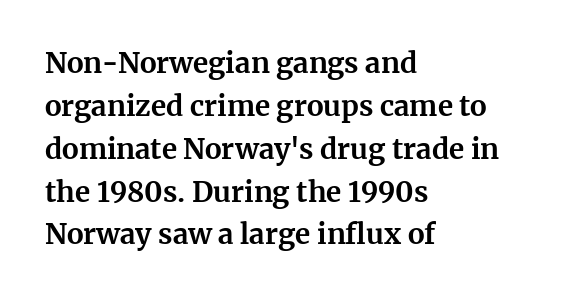
{"serif": "yes", "italic": "no", "bold": "yes", "weight": "bold", "width": "normal", "stroke_contrast": "medium", "x_height": "medium", "monospaced": "no", "underline": "no", "align": "left", "line_spacing": "normal", "line_spacing_ratio": 1.53, "letter_spacing": "normal", "letter_spacing_em": 0.0, "glyph_px": 28}
